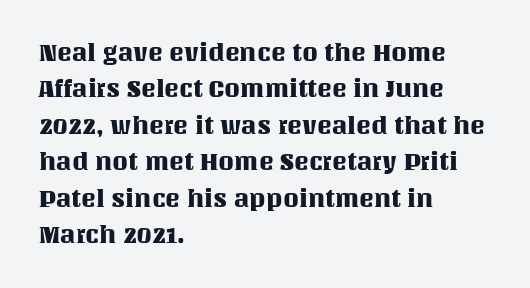
{"italic": "no", "underline": "no", "align": "left", "line_spacing": "normal", "line_spacing_ratio": 1.46, "letter_spacing": "normal", "letter_spacing_em": 0.0, "glyph_px": 25}
